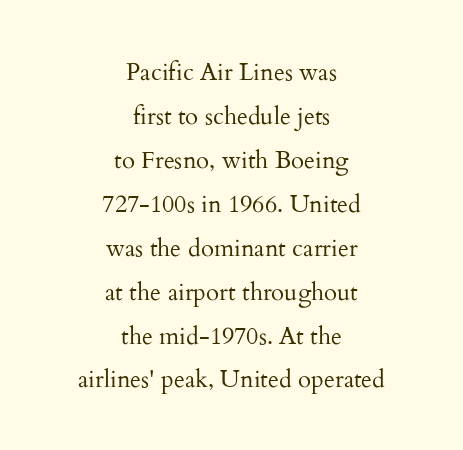
The image shows 24 px text type, upright; set centered, line spacing 1.83x, normal letter spacing, not underlined.
